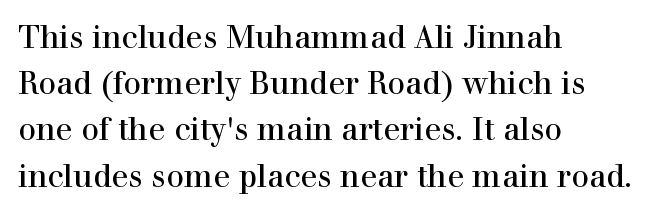
Successive baselines arrive at the customary interval. The string is rendered with underlining switched off. Italic: no, the glyphs are upright roman. The letters carry serifs — small finishing strokes at the ends of their stems. The rendering uses natural spacing where letterforms have individual widths. Line starts are locked; line ends wander.
